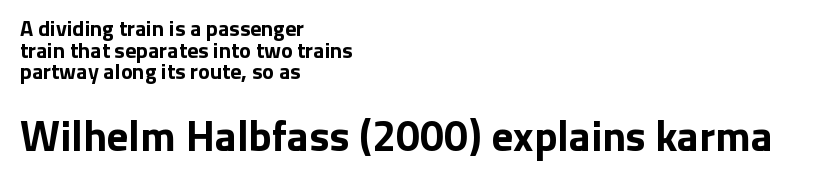
The letterforms sit shoulder to shoulder at normal distance. The rendering uses natural spacing where letterforms have individual widths. Every stem runs plumb, perpendicular to the baseline. The passage is arranged the way most books set body copy — flush left. Font category for this specimen: sans-serif. The space beneath each line is pristine and unruled.
